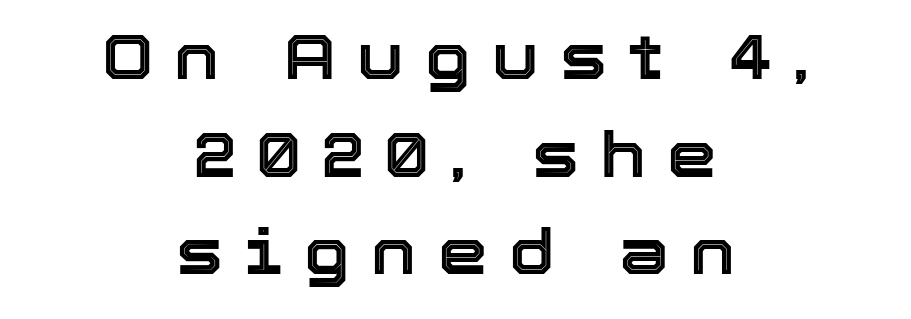
{"italic": "no", "width": "normal", "x_height": "medium", "monospaced": "no", "underline": "no", "align": "center", "line_spacing": "normal", "line_spacing_ratio": 1.55, "letter_spacing": "wide", "letter_spacing_em": 0.34, "glyph_px": 63}
